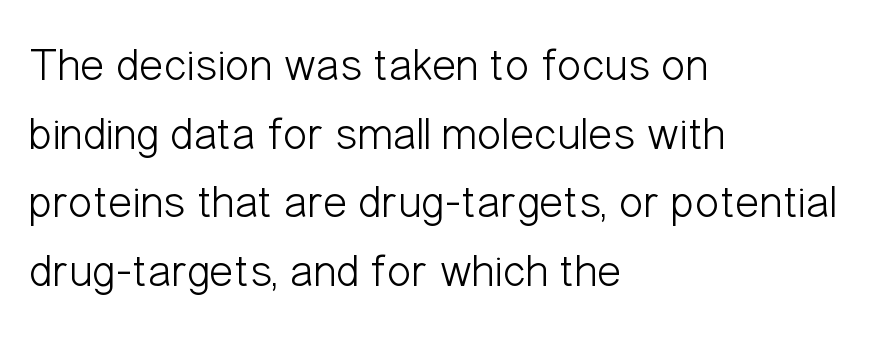
Reading down the block, your eye returns to a fixed left position each line. Underlining? Definitely not there. Each letter keeps its own natural width here, so spacing adapts to shape. Summary of vertical rhythm: regular, with standard interline spacing. Ordinary non-slanted type is in use.
